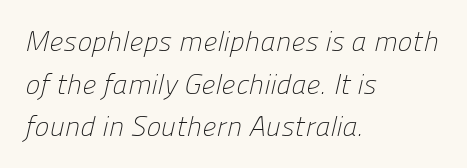
The image shows 28 px light sans-serif type; set left-aligned, normal line spacing (1.52x), normal letter spacing, not underlined; low stroke contrast and a medium x-height.
